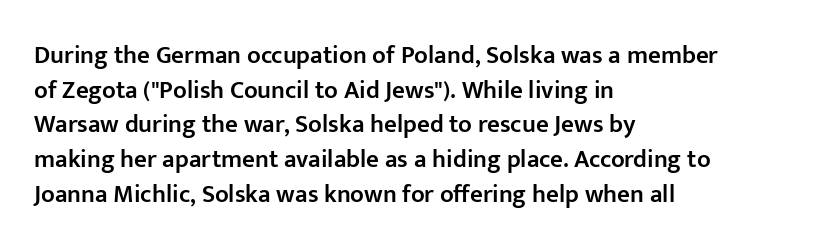
{"italic": "no", "bold": "semi", "underline": "no", "align": "left", "line_spacing": "normal", "line_spacing_ratio": 1.39, "letter_spacing": "normal", "letter_spacing_em": 0.0, "glyph_px": 25}
